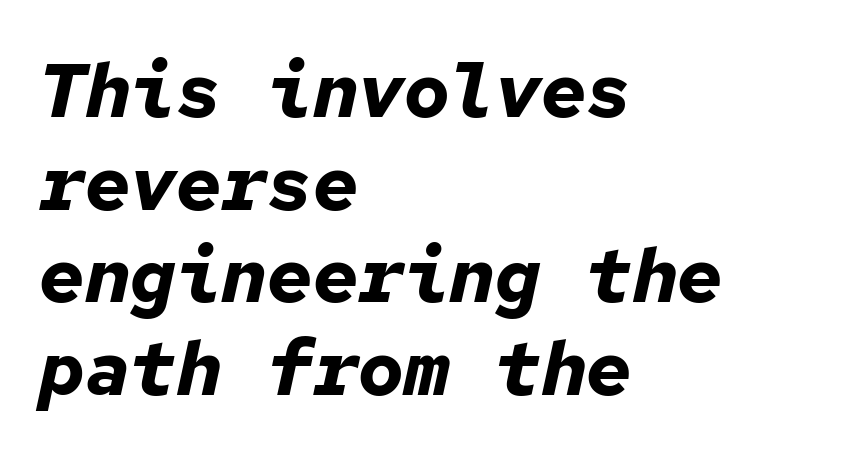
The image shows 76 px bold type, italic (leaning right), monospaced; set left-aligned, line spacing 1.22x, normal letter spacing, not underlined; low stroke contrast and a medium x-height.
